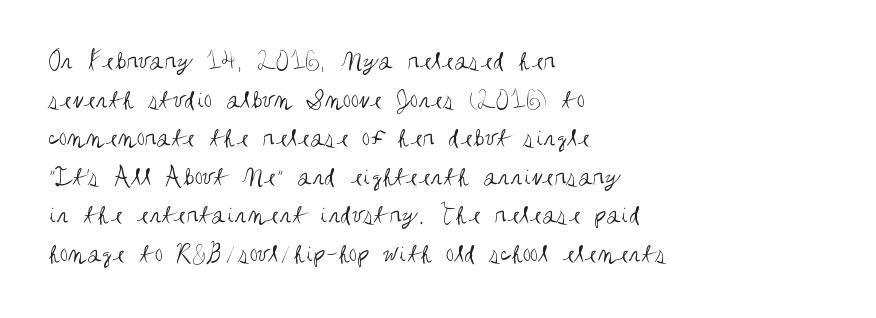
Q: Is the text bold? A: No.
Q: Is the text underlined? A: No.
Q: How is the paragraph aligned? A: Left-aligned.
Q: Is the spacing between letters normal or unusually wide? A: Normal.
Q: Is the spacing between lines tight, normal or loose? A: Normal.
